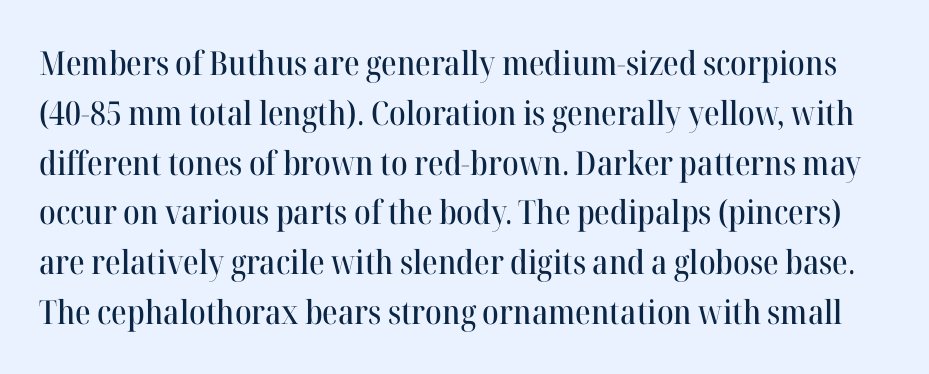
{"serif": "yes", "italic": "no", "width": "normal", "stroke_contrast": "high", "x_height": "medium", "monospaced": "no", "underline": "no", "line_spacing": "normal", "line_spacing_ratio": 1.51, "letter_spacing": "normal", "letter_spacing_em": 0.0, "glyph_px": 33}
